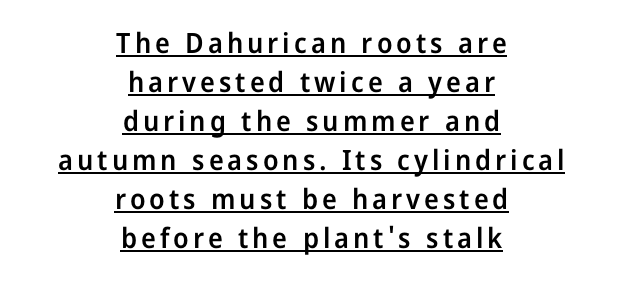
Q: Is the text bold? A: Semi-bold.
Q: Is the text italic (slanted)? A: No, it is upright.
Q: Is the typeface a serif or a sans-serif typeface? A: Sans-serif.
Q: Is the text underlined? A: Yes.
Q: How is the paragraph aligned? A: Centered.
Q: Is the spacing between lines tight, normal or loose? A: Normal.
Q: Width (condensed, normal, or wide)? A: Normal.
Q: Stroke contrast? A: Low.
Q: x-height? A: Medium.
Q: Monospaced? A: No.
